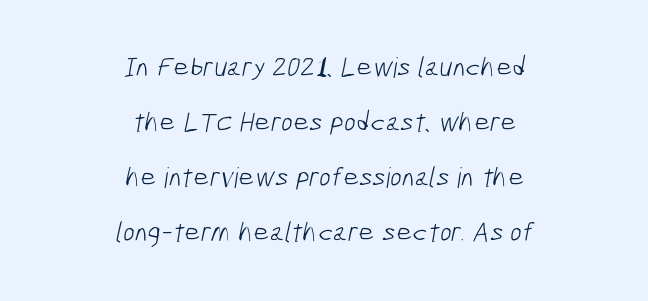
The line-height multiplier appears high, well above default. Casual observation: everything's sitting right in the middle. Classification — sans serif. Letters rest on an invisible, unmarked baseline. Character widths vary here, with narrow letters taking less room than wide ones.
